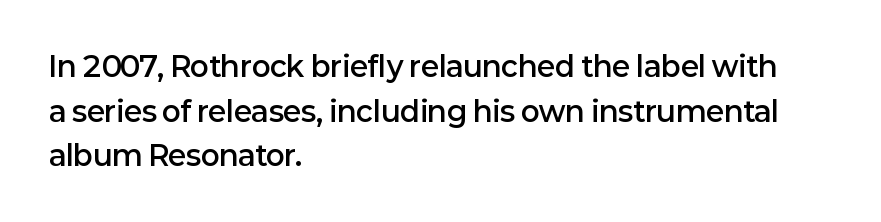
{"serif": "no", "italic": "no", "bold": "semi", "weight": "semibold", "width": "normal", "stroke_contrast": "low", "x_height": "medium", "monospaced": "no", "underline": "no", "align": "left", "line_spacing": "normal", "line_spacing_ratio": 1.59, "letter_spacing": "normal", "letter_spacing_em": 0.0, "glyph_px": 28}
